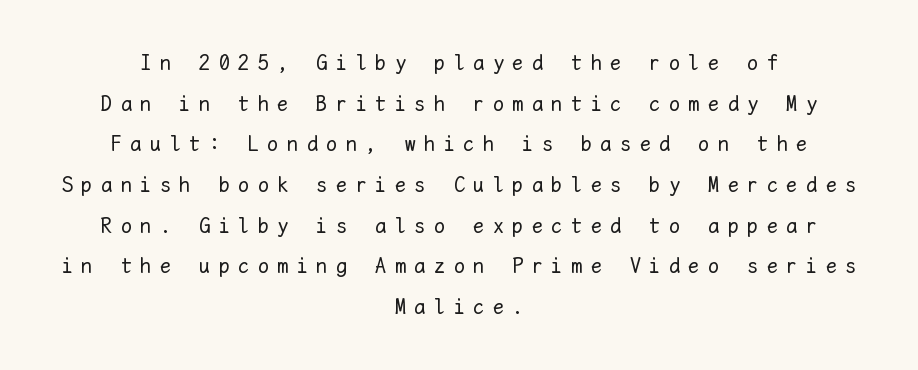
The image shows 22 px text type, upright; set centered, line spacing 1.85x, unusually wide letter spacing (+0.39 em), not underlined.
